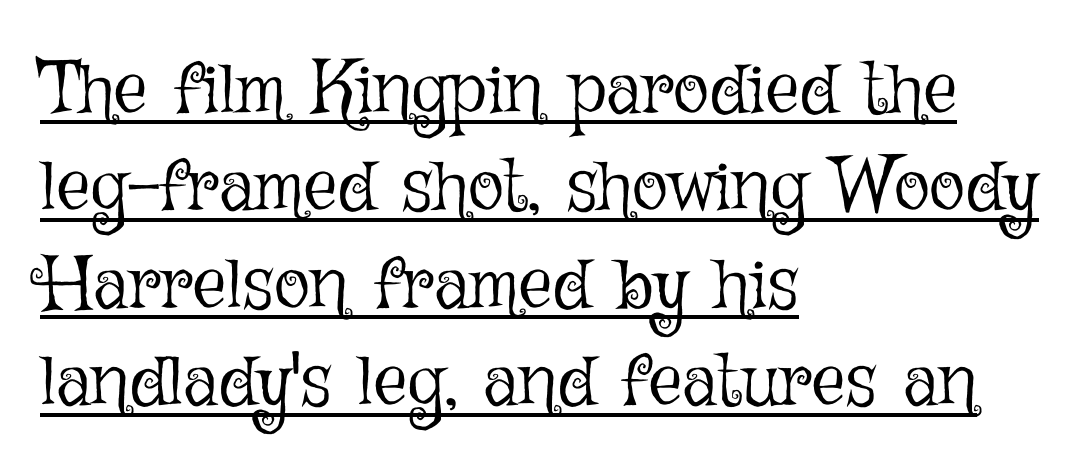
Q: Is the text bold? A: No.
Q: Is the text italic (slanted)? A: No, it is upright.
Q: Is the text underlined? A: Yes.
Q: How is the paragraph aligned? A: Left-aligned.
Q: Is the spacing between letters normal or unusually wide? A: Normal.
Q: Is the spacing between lines tight, normal or loose? A: Normal.
Q: Width (condensed, normal, or wide)? A: Normal.
Q: Stroke contrast? A: Low.
Q: x-height? A: Medium.
Q: Monospaced? A: No.
